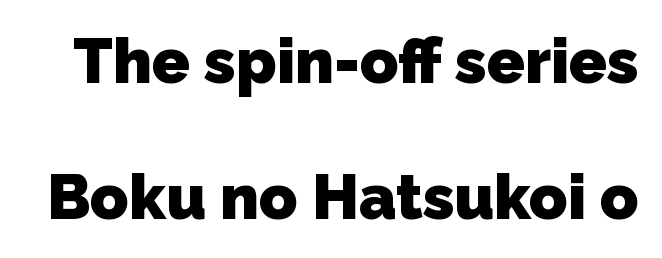
The image shows 63 px heavy sans-serif type; set loose line spacing (2.16x), normal letter spacing, not underlined; low stroke contrast and a medium x-height.
